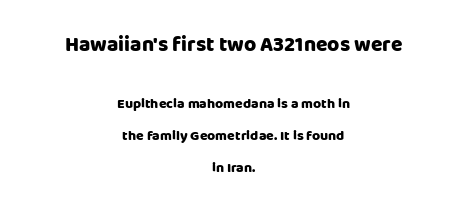
The image shows 21 px bold type, upright; set centered, loose line spacing (2.3x), normal letter spacing, not underlined; the first (top) block is 1.5x larger.
